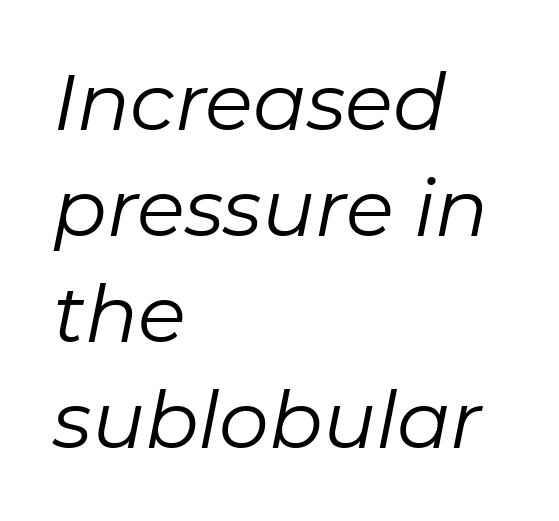
Successive baselines arrive at the customary interval. The specimen omits any rule beneath the text block's lines. Line starts are locked; line ends wander. The text carries the slant typical of an italic or oblique font.
